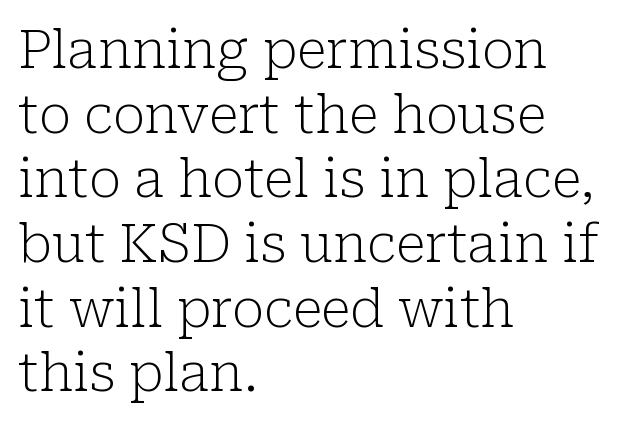
The image shows 53 px light serif type, upright; set left-aligned, line spacing 1.22x, normal letter spacing, not underlined; low stroke contrast and a medium x-height.
